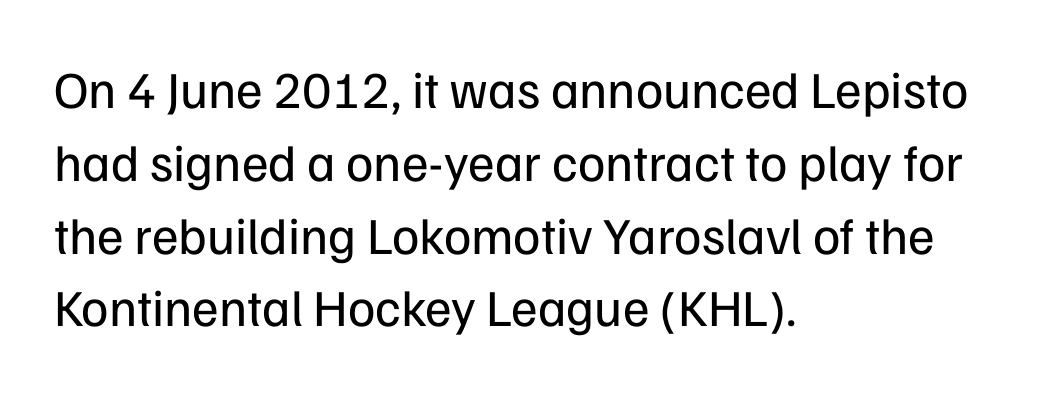
Q: Is the text bold? A: No.
Q: Is the text italic (slanted)? A: No, it is upright.
Q: Is the typeface a serif or a sans-serif typeface? A: Sans-serif.
Q: Is the text underlined? A: No.
Q: How is the paragraph aligned? A: Left-aligned.
Q: Is the spacing between letters normal or unusually wide? A: Normal.
Q: Is the spacing between lines tight, normal or loose? A: Normal.
Q: Width (condensed, normal, or wide)? A: Normal.
Q: Stroke contrast? A: Low.
Q: x-height? A: Medium.
Q: Monospaced? A: No.
